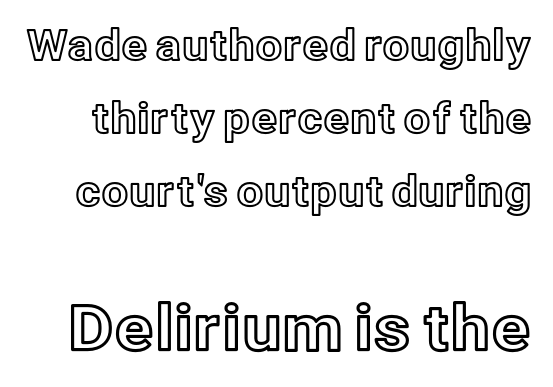
The second block has been scaled up relative to the first. Proportional: the letters do not fall into vertical columns. This is roman type, the default non-slanted kind. Standard letterfit; no display-style spreading of the glyphs. The specimen omits any rule beneath the text block's lines.
